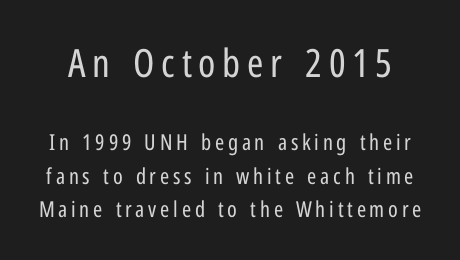
The letters advance in unequal steps, a hallmark of proportional type. The strokes are not fattened; the text isn't bold. Size contrast runs from large at the top to small at the bottom. This sample uses an upright cut, with every glyph sitting square on the baseline. Is there much room between lines? A standard amount, neither cramped nor airy. You can tell from the bare stems that sans-serif type was used.
